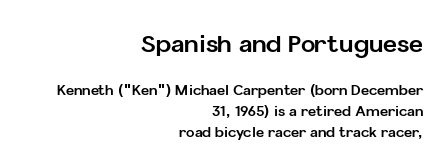
{"italic": "no", "bold": "yes", "underline": "no", "align": "right", "line_spacing": "normal", "line_spacing_ratio": 1.47, "letter_spacing": "normal", "letter_spacing_em": 0.0, "larger_block": "first", "size_ratio": 1.71, "glyph_px": 24}
